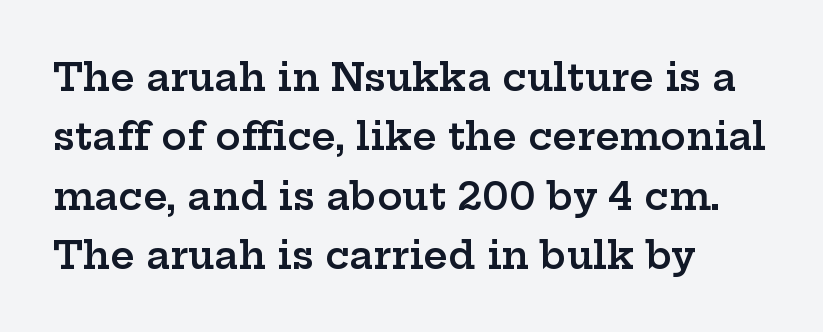
Q: Is the text bold? A: Semi-bold.
Q: Is the text italic (slanted)? A: No, it is upright.
Q: Is the typeface a serif or a sans-serif typeface? A: Serif.
Q: Is the text underlined? A: No.
Q: How is the paragraph aligned? A: Left-aligned.
Q: Is the spacing between letters normal or unusually wide? A: Normal.
Q: Is the spacing between lines tight, normal or loose? A: Normal.
Q: Width (condensed, normal, or wide)? A: Wide.
Q: Stroke contrast? A: Low.
Q: x-height? A: Medium.
Q: Monospaced? A: No.
